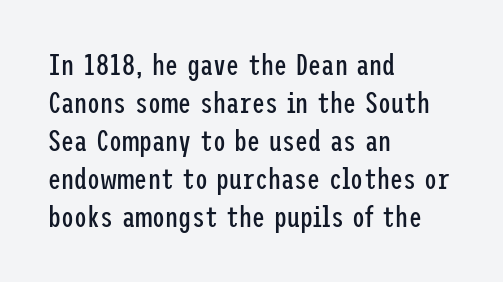
Q: Is the text bold? A: No.
Q: Is the text italic (slanted)? A: No, it is upright.
Q: Is the typeface a serif or a sans-serif typeface? A: Sans-serif.
Q: Is the text underlined? A: No.
Q: How is the paragraph aligned? A: Left-aligned.
Q: Is the spacing between letters normal or unusually wide? A: Normal.
Q: Is the spacing between lines tight, normal or loose? A: Normal.
Q: Width (condensed, normal, or wide)? A: Condensed.
Q: Stroke contrast? A: Low.
Q: x-height? A: Medium.
